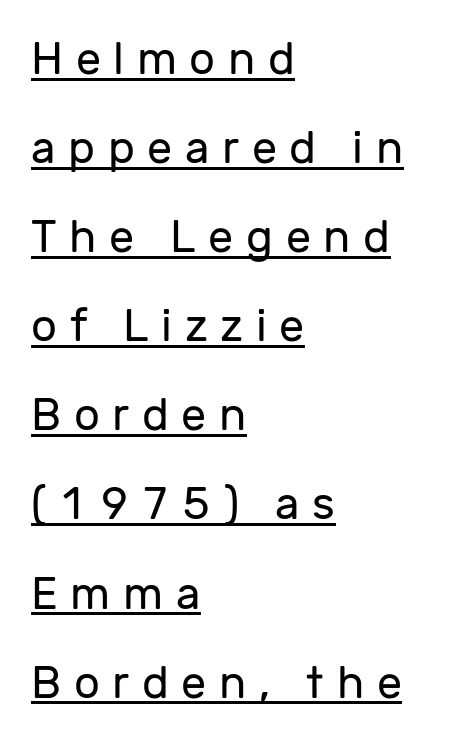
The designer dialed line spacing up above the default. A typographer would call this underscored text. Classification — sans serif. The tracking reads as deliberately expanded to a designer's eye. The lines are quadded left. Note the varied advance widths — an 'i' is clearly narrower than an 'm'.
